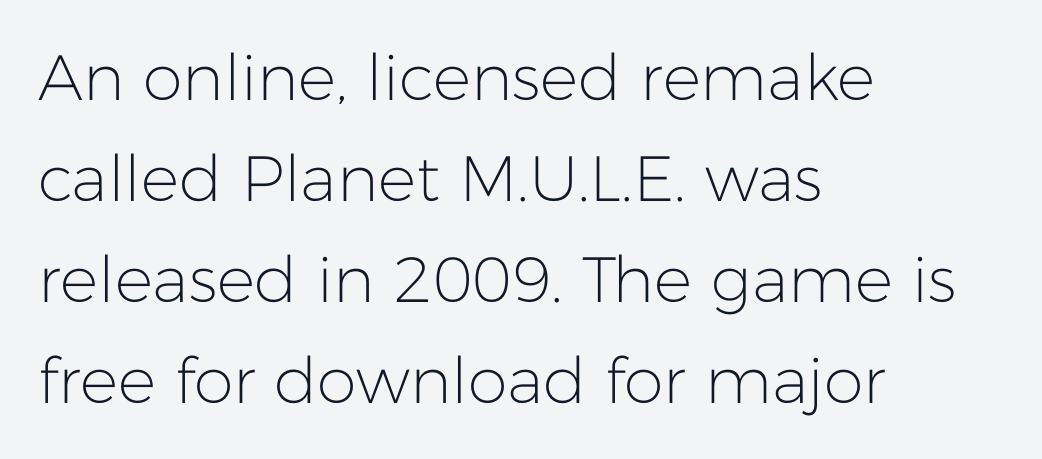
{"serif": "no", "italic": "no", "bold": "no", "weight": "light", "width": "normal", "stroke_contrast": "low", "x_height": "medium", "monospaced": "no", "underline": "no", "align": "left", "line_spacing": "normal", "line_spacing_ratio": 1.58, "letter_spacing": "normal", "letter_spacing_em": 0.0, "glyph_px": 64}
